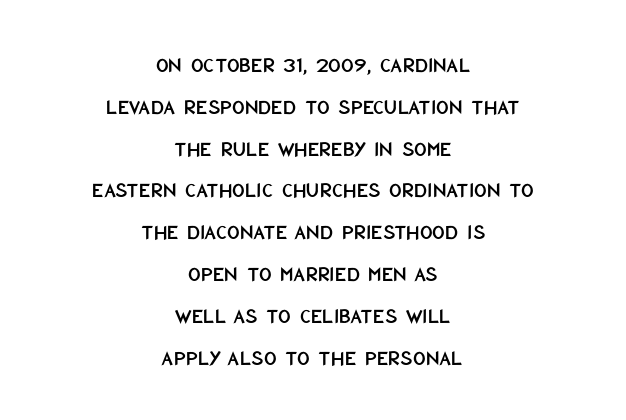
The image shows 22 px text type, upright; set centered, loose line spacing (1.9x), normal letter spacing, not underlined.
